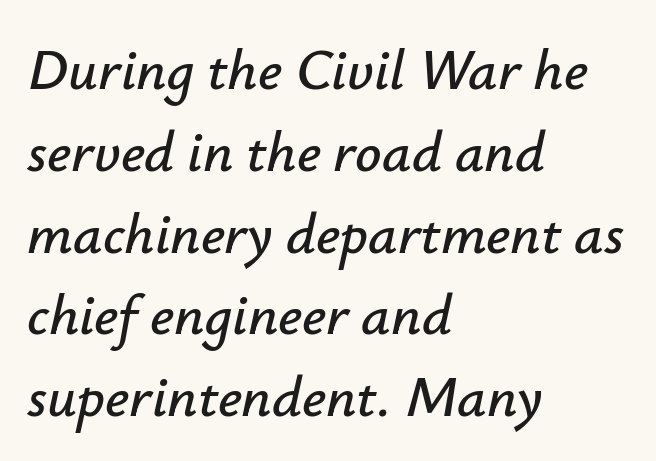
Horizontal alignment here is leftward, the default for most running prose. This sample keeps an unexceptional amount of space between lines. Compared with typical body copy, the letter spacing here is the same. Characters are canted at an angle relative to the baseline's perpendicular. Is this a fixed-width face? No — the glyphs have proportional, varying widths. Plain, unruled lines of type.
